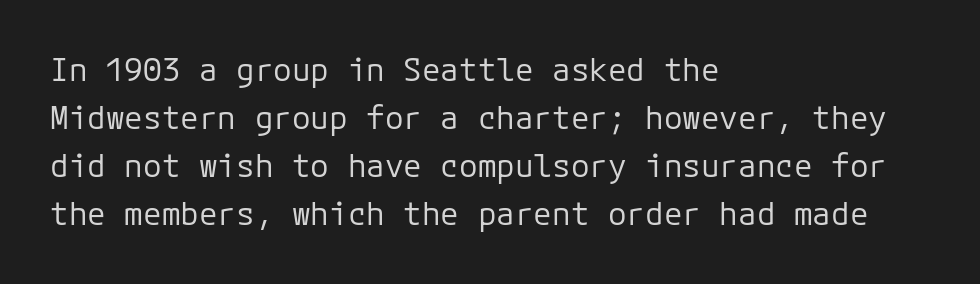
{"serif": "no", "italic": "no", "bold": "no", "weight": "regular", "width": "normal", "stroke_contrast": "low", "x_height": "medium", "underline": "no", "align": "left", "line_spacing": "normal", "line_spacing_ratio": 1.55, "letter_spacing": "normal", "letter_spacing_em": 0.0, "glyph_px": 31}
